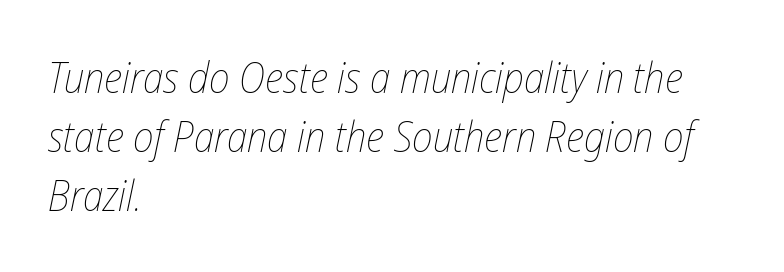
{"italic": "yes", "lean": "right", "slant_degrees": 12, "bold": "no", "weight": "thin", "width": "condensed", "stroke_contrast": "low", "x_height": "medium", "monospaced": "no", "underline": "no", "align": "left", "line_spacing": "normal", "line_spacing_ratio": 1.4, "letter_spacing": "normal", "letter_spacing_em": 0.0, "glyph_px": 42}
